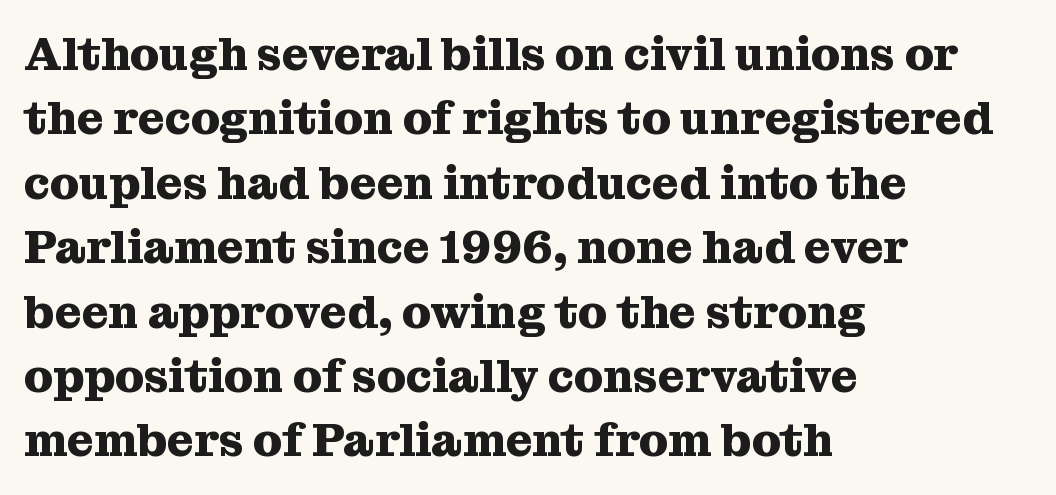
Q: Is the text bold? A: Yes.
Q: Is the text italic (slanted)? A: No, it is upright.
Q: Is the typeface a serif or a sans-serif typeface? A: Serif.
Q: Is the text underlined? A: No.
Q: How is the paragraph aligned? A: Left-aligned.
Q: Is the spacing between letters normal or unusually wide? A: Normal.
Q: Is the spacing between lines tight, normal or loose? A: Normal.
Q: Width (condensed, normal, or wide)? A: Normal.
Q: Stroke contrast? A: Medium.
Q: x-height? A: Medium.
Q: Monospaced? A: No.
